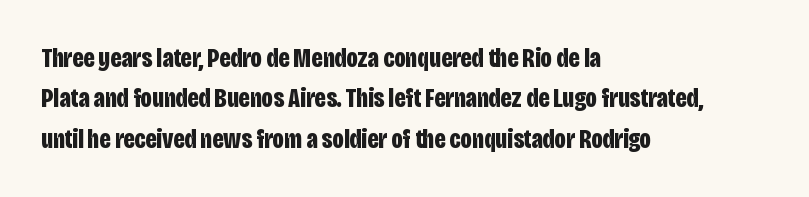
Q: Is the text bold? A: Yes.
Q: Is the text italic (slanted)? A: No, it is upright.
Q: Is the text underlined? A: No.
Q: How is the paragraph aligned? A: Left-aligned.
Q: Is the spacing between letters normal or unusually wide? A: Normal.
Q: Is the spacing between lines tight, normal or loose? A: Normal.
